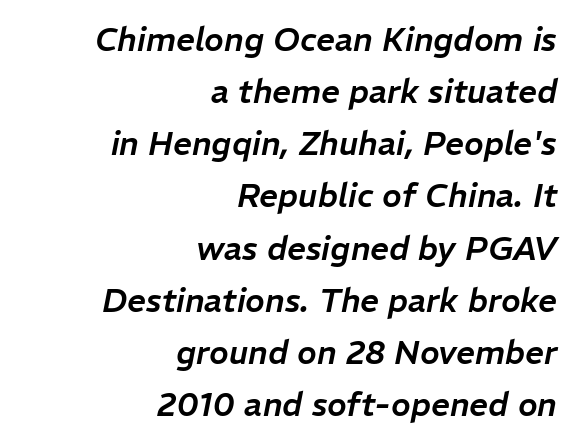
If you measured baseline to baseline, you'd find a middling distance. This sample is right-justified, so line beginnings fall wherever the words allow. The passage shown leans; its letterforms are oblique. Look at the tracking — it's just the regular setting, nothing added. The glyphs are unaccompanied by any horizontal stroke below them.
